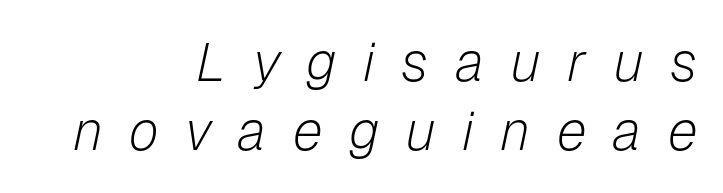
The image shows 54 px light type, italic (leaning right); set right-aligned, normal line spacing (1.28x), unusually wide letter spacing (+0.49 em), not underlined; low stroke contrast and a medium x-height.
